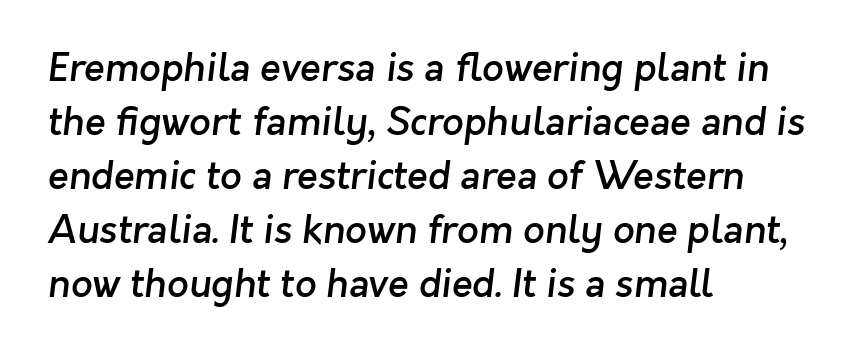
This sample has the flowing, uneven cadence of proportional lettering. Is the type bold? Partly — it's a semibold, heavier than regular but not fully bold. Notice how descenders clear the ascenders below comfortably — that's standard leading. The letterforms sit shoulder to shoulder at normal distance. No feet cap the strokes, marking this as sans-serif type.
